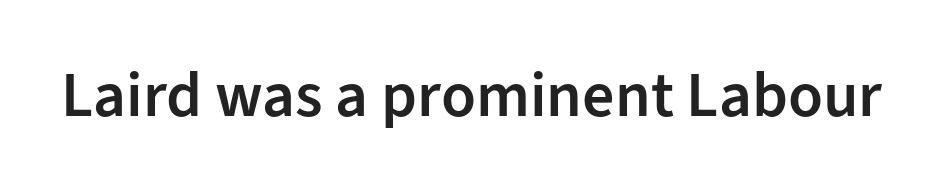
Examine the stroke ends and you'll find no serifs. Look at the stroke-to-counter ratio: somewhat heavy, a semibold. The strip under each line holds only bare page. Characters follow at the spacing the type designer built in. Rendered with straight, roman letterforms. The face used here is proportionally spaced, like ordinary book or web type.
